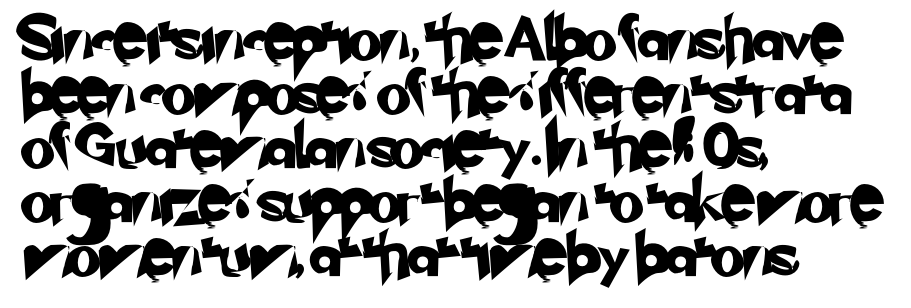
The area under the type is left untouched. Is the letter spacing exaggerated? No — it looks like the ordinary default. This rendering uses left alignment, leaving the right contour irregular. Unlike a traditional serif, this face leaves its strokes unadorned. Character widths vary here, with narrow letters taking less room than wide ones.
